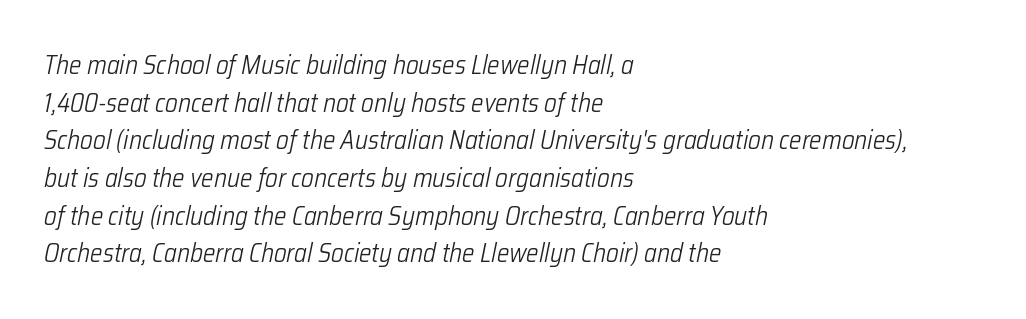
Q: Is the text bold? A: No.
Q: Is the text italic (slanted)? A: Yes, it leans right by about 12 degrees.
Q: Is the text underlined? A: No.
Q: How is the paragraph aligned? A: Left-aligned.
Q: Is the spacing between letters normal or unusually wide? A: Normal.
Q: Is the spacing between lines tight, normal or loose? A: Normal.
